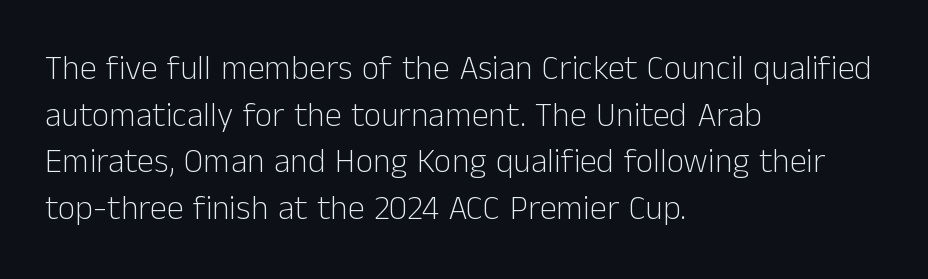
Q: Is the text bold? A: No.
Q: Is the text italic (slanted)? A: No, it is upright.
Q: Is the typeface a serif or a sans-serif typeface? A: Sans-serif.
Q: Is the text underlined? A: No.
Q: How is the paragraph aligned? A: Left-aligned.
Q: Is the spacing between letters normal or unusually wide? A: Normal.
Q: Is the spacing between lines tight, normal or loose? A: Normal.
Q: Width (condensed, normal, or wide)? A: Normal.
Q: Stroke contrast? A: Low.
Q: x-height? A: Medium.
Q: Monospaced? A: No.
